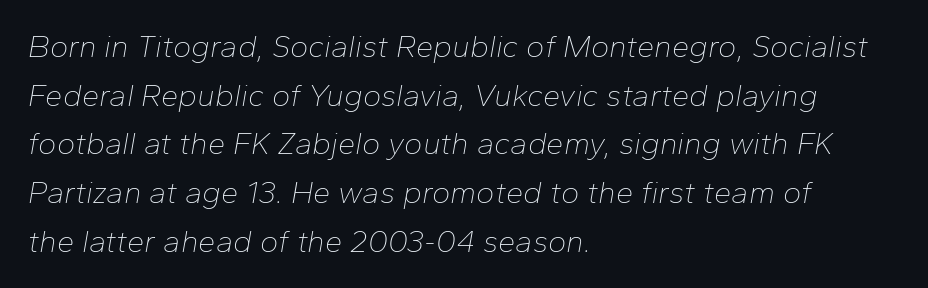
The text carries the slant typical of an italic or oblique font. The letters advance in unequal steps, a hallmark of proportional type. Just letters on the line, the space beneath them empty. Honestly, the letter spacing is just normal — you wouldn't notice it. These lines are set flush left with a ragged right edge. These lines sit exactly where default settings would place them.
